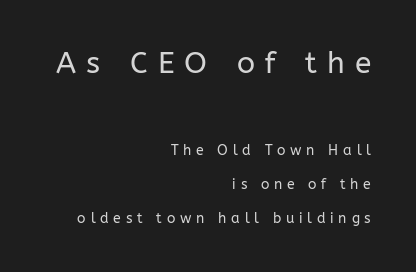
The image shows 30 px regular-weight sans-serif type, upright; set right-aligned, loose line spacing (2.43x), unusually wide letter spacing (+0.34 em), not underlined; the first (top) block is 2.14x larger; low stroke contrast and a medium x-height.
